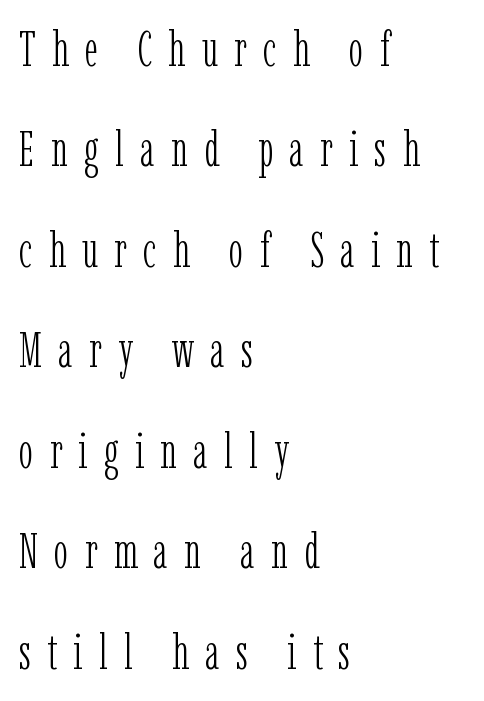
{"serif": "yes", "italic": "no", "bold": "no", "weight": "light", "width": "condensed", "stroke_contrast": "low", "x_height": "medium", "monospaced": "no", "underline": "no", "align": "left", "line_spacing": "loose", "line_spacing_ratio": 2.05, "letter_spacing": "wide", "letter_spacing_em": 0.33, "glyph_px": 49}
